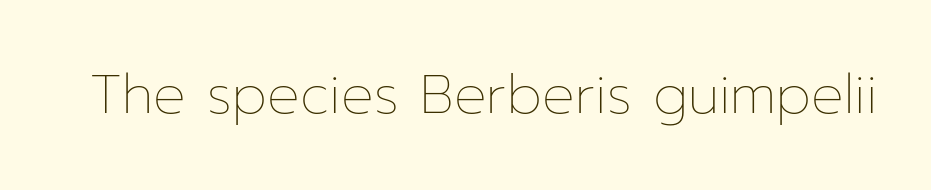
The image shows 54 px thin type, upright; set normal letter spacing, not underlined; low stroke contrast and a medium x-height.
